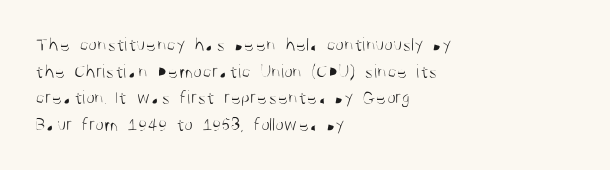
Does the copy run flush right? No — it runs flush left. The block of text has a typical density, with ordinary space between rows. This sample uses plain, unmodified letter spacing. The zone under the glyphs is completely vacant. A roman cut, with each character standing at attention. Stem width sits at or under what a default text font uses.
